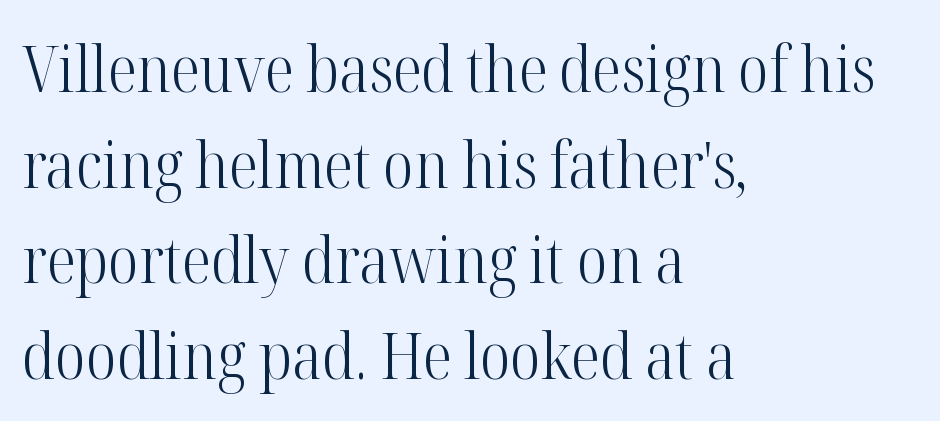
Q: Is the text bold? A: No.
Q: Is the text italic (slanted)? A: No, it is upright.
Q: Is the typeface a serif or a sans-serif typeface? A: Serif.
Q: Is the text underlined? A: No.
Q: How is the paragraph aligned? A: Left-aligned.
Q: Is the spacing between letters normal or unusually wide? A: Normal.
Q: Is the spacing between lines tight, normal or loose? A: Normal.
Q: Width (condensed, normal, or wide)? A: Condensed.
Q: Stroke contrast? A: High.
Q: x-height? A: Medium.
Q: Monospaced? A: No.
